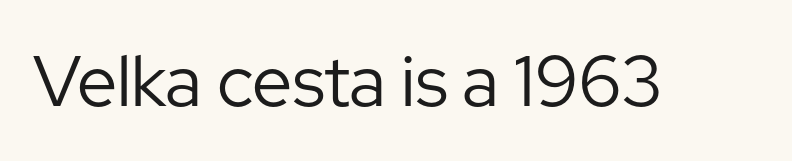
Proportional: the letters do not fall into vertical columns. The passage shown is not bold in any degree. Examine the stroke ends and you'll find no serifs. Each row of text sits above clean, open space. No extra tracking has been applied to these lines. In terms of posture, this sample is upright.
